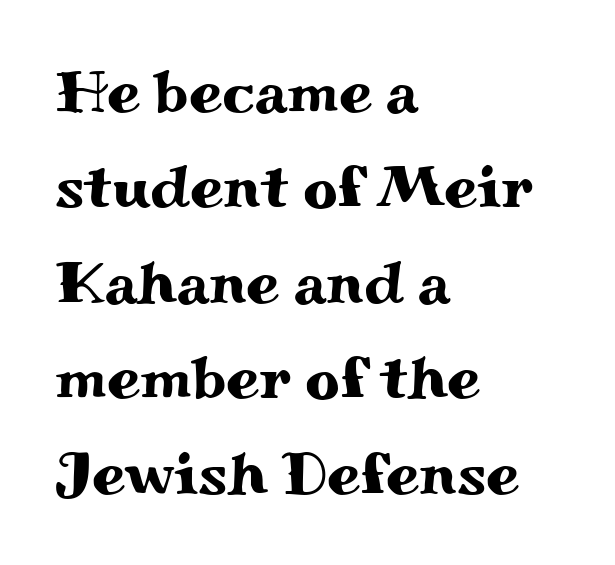
Q: Is the text italic (slanted)? A: No, it is upright.
Q: Is the typeface a serif or a sans-serif typeface? A: Serif.
Q: Is the text underlined? A: No.
Q: How is the paragraph aligned? A: Left-aligned.
Q: Is the spacing between letters normal or unusually wide? A: Normal.
Q: Is the spacing between lines tight, normal or loose? A: Normal.
Q: Width (condensed, normal, or wide)? A: Wide.
Q: Stroke contrast? A: Medium.
Q: x-height? A: Small.
Q: Monospaced? A: No.
